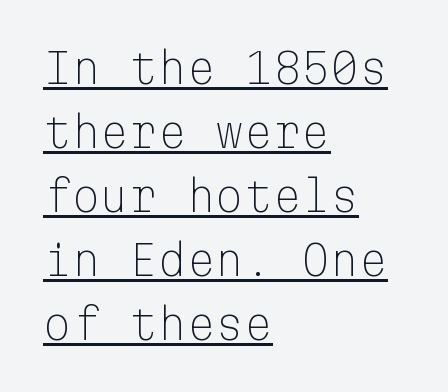
The image shows 41 px light sans-serif type, upright, monospaced; set left-aligned, normal line spacing (1.56x), normal letter spacing, underlined; low stroke contrast and a medium x-height.
